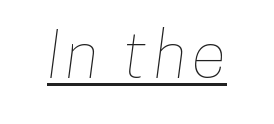
The letters advance in unequal steps, a hallmark of proportional type. Quick note: underline on.
